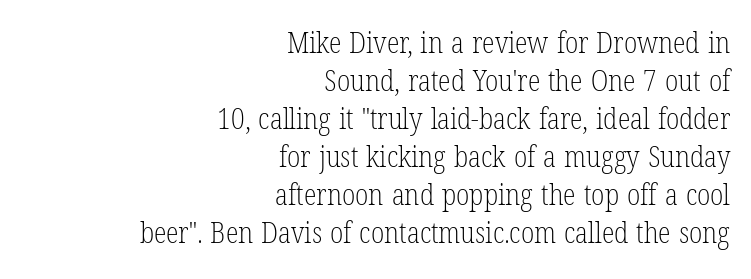
Q: Is the text bold? A: No.
Q: Is the text italic (slanted)? A: No, it is upright.
Q: Is the typeface a serif or a sans-serif typeface? A: Serif.
Q: Is the text underlined? A: No.
Q: How is the paragraph aligned? A: Right-aligned.
Q: Is the spacing between letters normal or unusually wide? A: Normal.
Q: Is the spacing between lines tight, normal or loose? A: Normal.
Q: Width (condensed, normal, or wide)? A: Condensed.
Q: Stroke contrast? A: Low.
Q: x-height? A: Medium.
Q: Monospaced? A: No.
